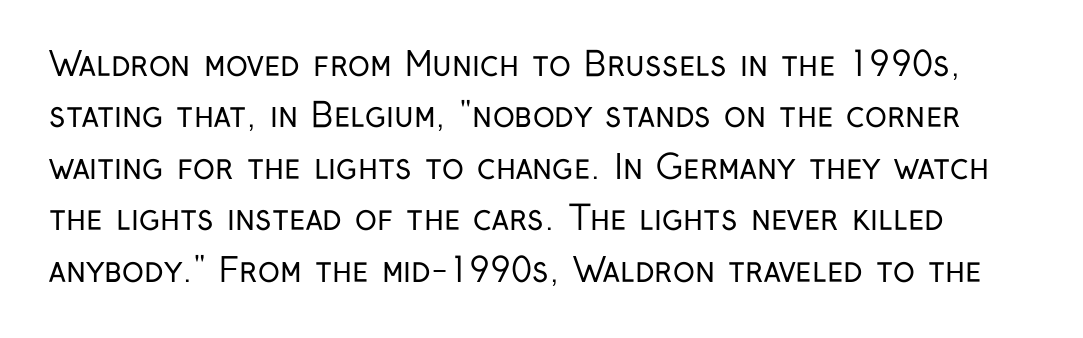
A typesetter would label this face a sans. Proportional: the letters do not fall into vertical columns. Is the type heavy? It reads as light-to-regular instead. Reading down the column, the eye jumps a familiar distance to each next line. Underline: absent.
